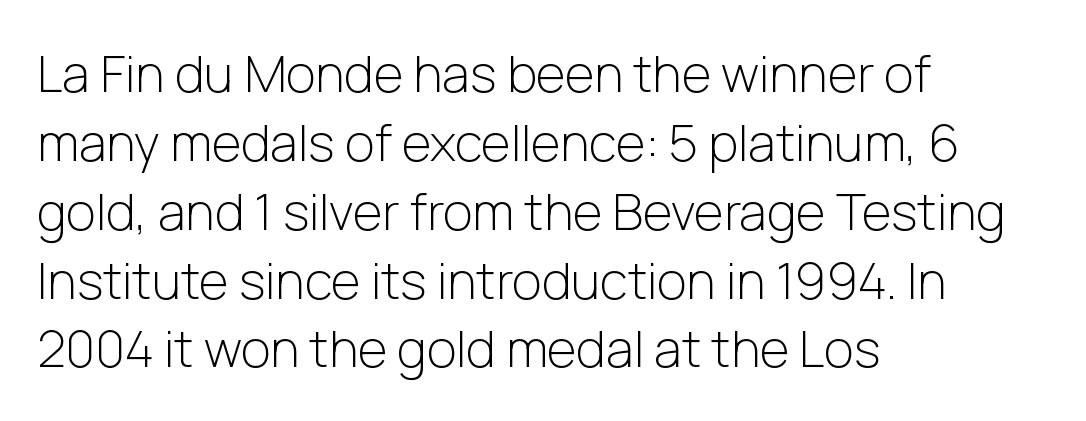
{"serif": "no", "italic": "no", "bold": "no", "weight": "light", "width": "normal", "stroke_contrast": "low", "x_height": "medium", "monospaced": "no", "underline": "no", "align": "left", "line_spacing": "normal", "line_spacing_ratio": 1.35, "letter_spacing": "normal", "letter_spacing_em": 0.0, "glyph_px": 51}
